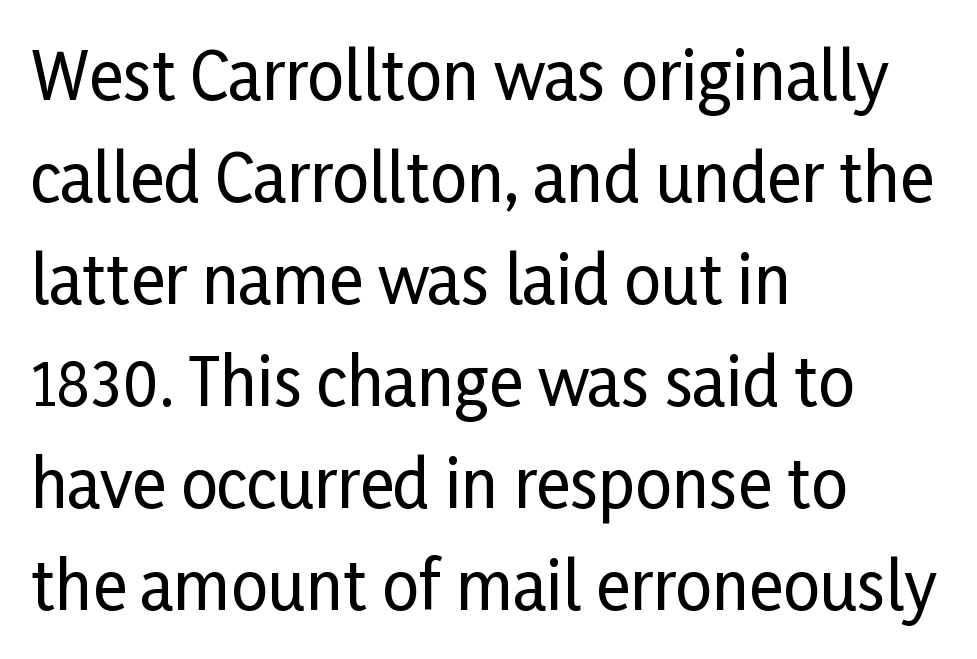
The image shows 65 px condensed sans-serif type, upright; set left-aligned, normal line spacing (1.57x), normal letter spacing, not underlined; low stroke contrast and a medium x-height.
